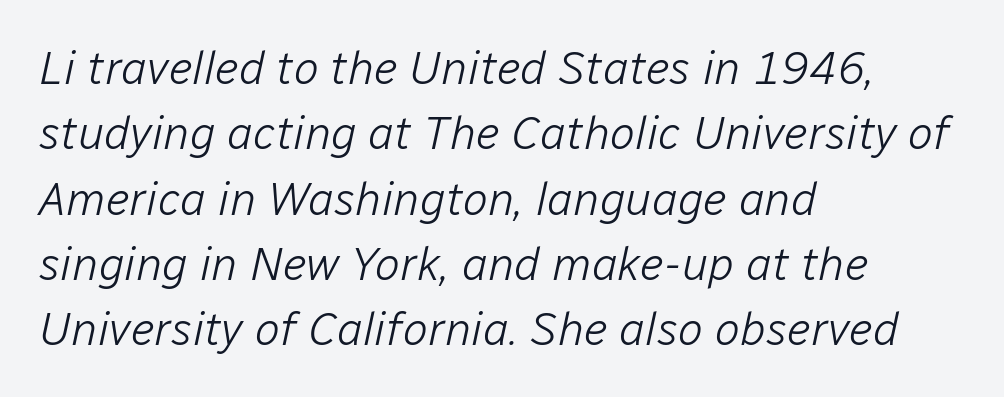
Q: Is the text bold? A: No.
Q: Is the text italic (slanted)? A: Yes, it leans right by about 12 degrees.
Q: Is the text underlined? A: No.
Q: How is the paragraph aligned? A: Left-aligned.
Q: Is the spacing between letters normal or unusually wide? A: Normal.
Q: Is the spacing between lines tight, normal or loose? A: Normal.
Q: Width (condensed, normal, or wide)? A: Normal.
Q: Stroke contrast? A: Low.
Q: x-height? A: Medium.
Q: Monospaced? A: No.
